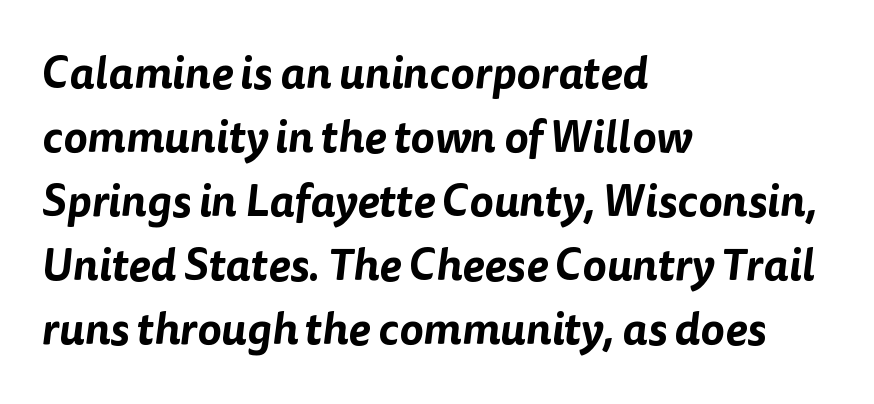
{"serif": "no", "width": "normal", "stroke_contrast": "low", "x_height": "medium", "monospaced": "no", "underline": "no", "align": "left", "line_spacing": "normal", "line_spacing_ratio": 1.42, "letter_spacing": "normal", "letter_spacing_em": 0.0, "glyph_px": 45}
